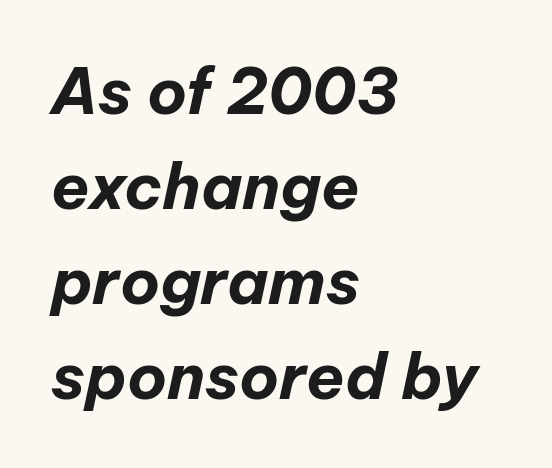
The image shows 63 px bold type, italic (leaning right); set left-aligned, normal line spacing (1.51x), normal letter spacing, not underlined; low stroke contrast and a medium x-height.
